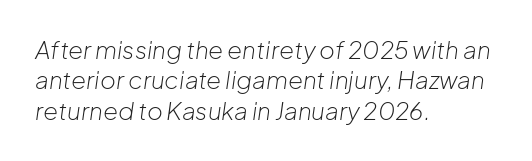
The image shows 24 px text type, italic (leaning right); set left-aligned, normal line spacing (1.27x), normal letter spacing, not underlined.
